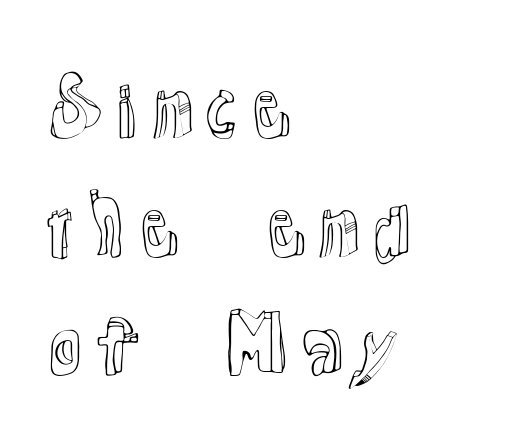
The image shows 76 px text type, upright; set left-aligned, normal line spacing (1.56x), normal letter spacing, not underlined; a medium x-height.
